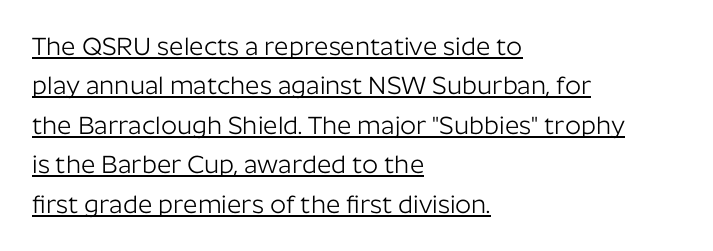
Q: Is the text bold? A: No.
Q: Is the text italic (slanted)? A: No, it is upright.
Q: Is the text underlined? A: Yes.
Q: How is the paragraph aligned? A: Left-aligned.
Q: Is the spacing between letters normal or unusually wide? A: Normal.
Q: Is the spacing between lines tight, normal or loose? A: Normal.
